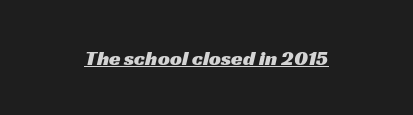
Tracking value appears to be zero — textbook default spacing. Beneath each row of characters lies a ruled line. These lines stack symmetrically, like a column narrowing and widening about its center.
